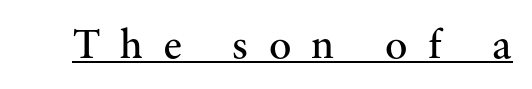
The image shows 42 px regular-weight serif type, upright; set unusually wide letter spacing (+0.48 em), underlined; medium stroke contrast and a small x-height.
